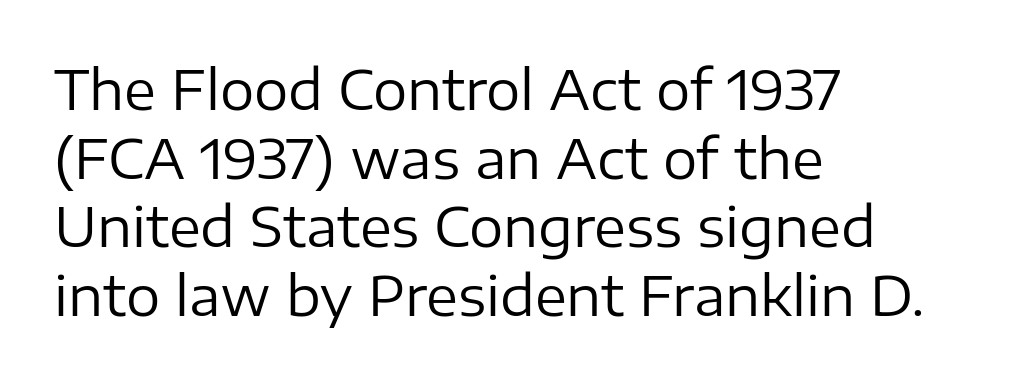
The image shows 54 px regular-weight sans-serif type, upright; set left-aligned, normal line spacing (1.27x), normal letter spacing, not underlined; low stroke contrast and a medium x-height.
